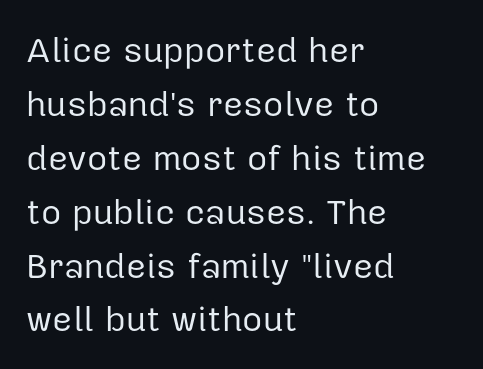
The image shows 35 px regular-weight sans-serif type, upright; set left-aligned, normal line spacing (1.54x), normal letter spacing, not underlined; low stroke contrast and a medium x-height.
